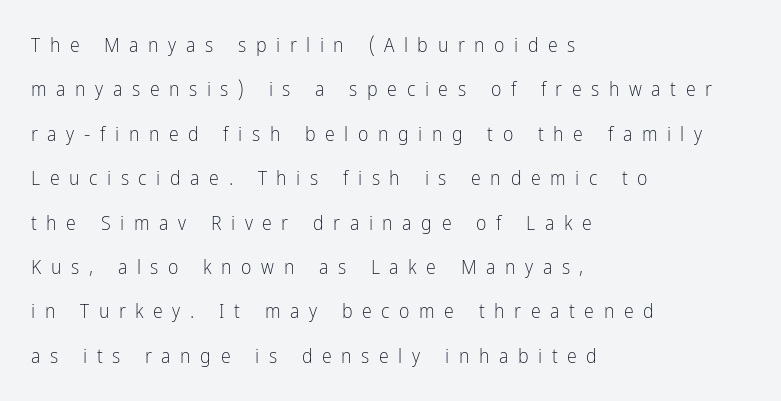
Q: Is the text bold? A: No.
Q: Is the text italic (slanted)? A: No, it is upright.
Q: Is the text underlined? A: No.
Q: How is the paragraph aligned? A: Left-aligned.
Q: Is the spacing between letters normal or unusually wide? A: Unusually wide.
Q: Is the spacing between lines tight, normal or loose? A: Loose.
